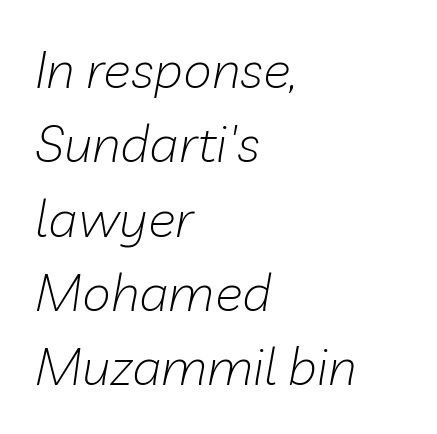
The image shows 52 px light type, italic (leaning right); set left-aligned, normal line spacing (1.43x), normal letter spacing, not underlined; low stroke contrast and a medium x-height.
